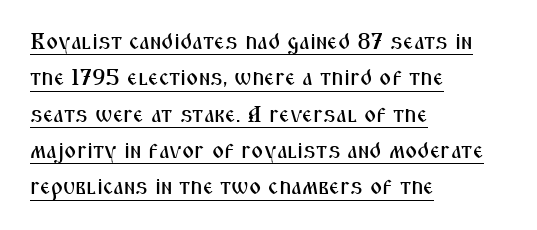
The image shows 23 px text type, upright; set left-aligned, normal line spacing (1.58x), normal letter spacing, underlined.
